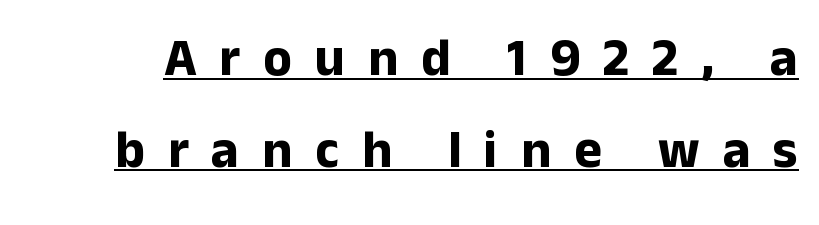
You could only call the tracking loose — the letters float apart. Emphasis by weight is at full strength: bold. Serifs: no, the terminals of the letterforms are clean. The sample's only ornament is a line tracing under the words.
